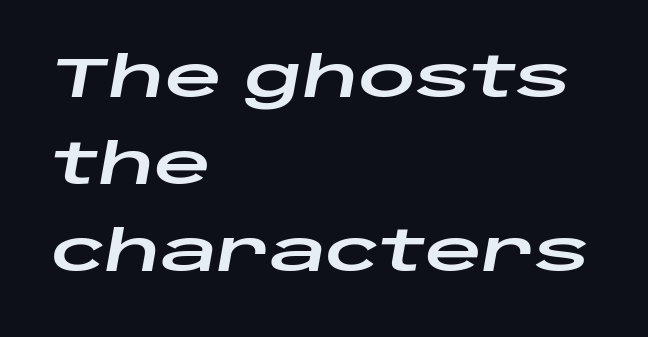
Is there much room between lines? A standard amount, neither cramped nor airy. The setting favours the left margin, as ordinary paragraphs usually do. Note the varied advance widths — an 'i' is clearly narrower than an 'm'. Descenders hang freely into open space. The rendering applies a slant to the glyphs.
